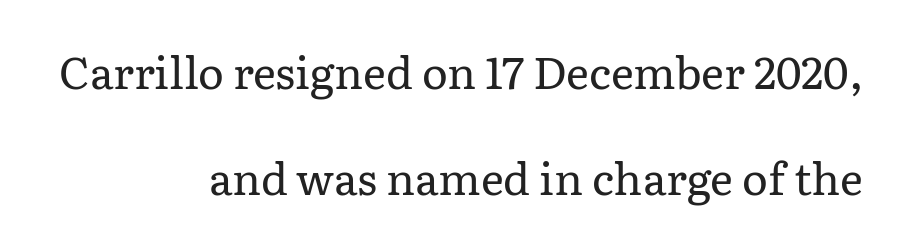
Glyph-to-glyph distance matches everyday printed text. The passage shown is not underscored anywhere. No heavy texture on the line: the type isn't bold. All the whitespace from short lines collects on the left.
